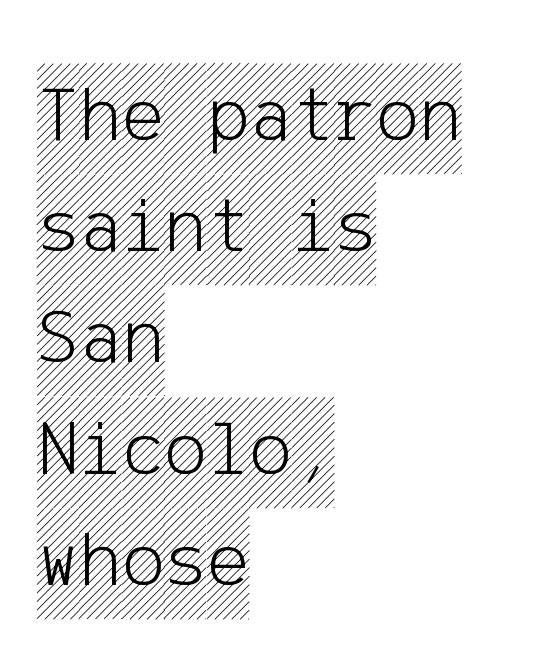
Q: Is the text italic (slanted)? A: No, it is upright.
Q: Is the text underlined? A: No.
Q: How is the paragraph aligned? A: Left-aligned.
Q: Is the spacing between letters normal or unusually wide? A: Normal.
Q: Is the spacing between lines tight, normal or loose? A: Normal.
Q: Width (condensed, normal, or wide)? A: Condensed.
Q: x-height? A: Large.
